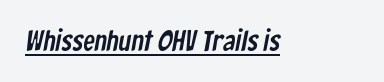
The image shows 29 px condensed sans-serif type; set normal letter spacing, underlined; low stroke contrast and a medium x-height.
